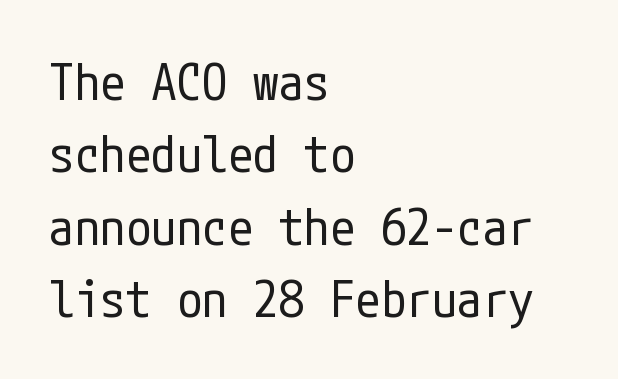
The image shows 51 px regular-weight, condensed sans-serif type, upright; set left-aligned, normal line spacing (1.42x), normal letter spacing, not underlined; low stroke contrast and a medium x-height.
